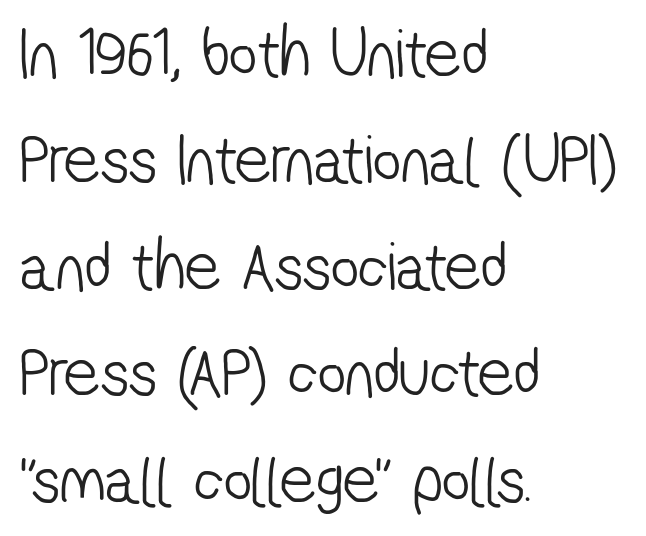
Q: Is the text bold? A: No.
Q: Is the typeface a serif or a sans-serif typeface? A: Sans-serif.
Q: Is the text underlined? A: No.
Q: How is the paragraph aligned? A: Left-aligned.
Q: Is the spacing between letters normal or unusually wide? A: Normal.
Q: Is the spacing between lines tight, normal or loose? A: Normal.
Q: Width (condensed, normal, or wide)? A: Condensed.
Q: Stroke contrast? A: Low.
Q: x-height? A: Medium.
Q: Monospaced? A: No.
